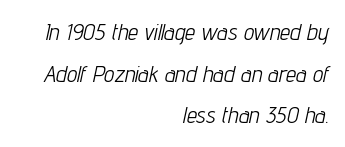
{"italic": "yes", "lean": "right", "slant_degrees": 12, "bold": "no", "underline": "no", "align": "right", "line_spacing_ratio": 1.81, "letter_spacing": "normal", "letter_spacing_em": 0.0, "glyph_px": 23}
